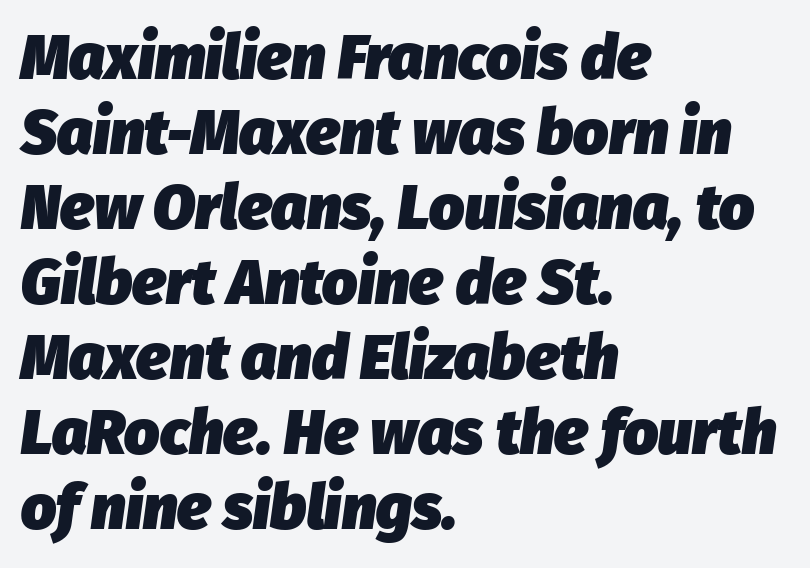
Reading down the block, your eye returns to a fixed left position each line. The letters sit at their default tracking, neither squeezed nor spread. Compared with an ordinary text face, these strokes are far heavier — a full bold. Spacing verdict: proportional, widths tailored to each character.
